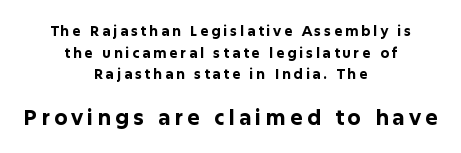
The image shows 21 px bold type, upright; set centered, normal line spacing (1.55x), not underlined; the second (bottom) block is 1.5x larger.
